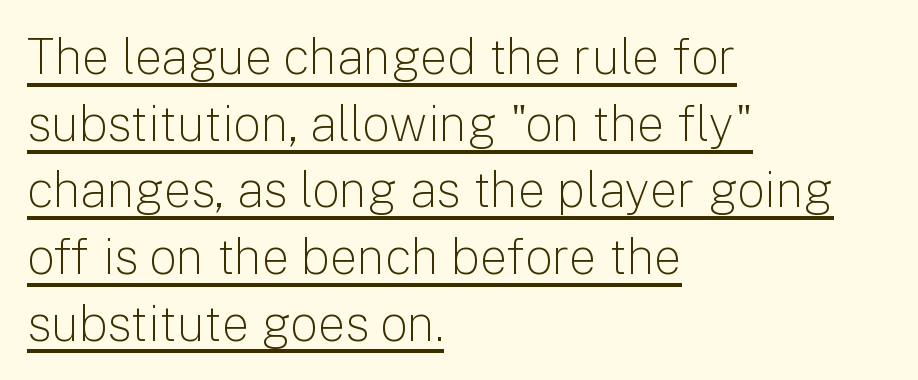
The image shows 49 px light sans-serif type, upright; set left-aligned, normal line spacing (1.36x), normal letter spacing, underlined; low stroke contrast and a medium x-height.
